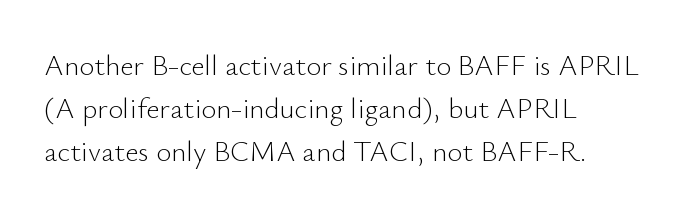
The image shows 29 px light sans-serif type, upright; set left-aligned, normal line spacing (1.49x), normal letter spacing, not underlined; low stroke contrast and a small x-height.
